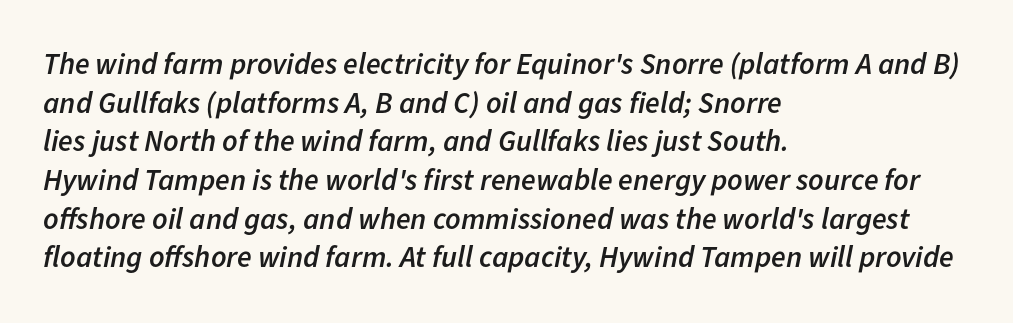
{"italic": "yes", "lean": "right", "slant_degrees": 11, "bold": "semi", "weight": "semibold", "width": "normal", "stroke_contrast": "low", "x_height": "medium", "monospaced": "no", "underline": "no", "align": "left", "line_spacing": "normal", "line_spacing_ratio": 1.29, "letter_spacing": "normal", "letter_spacing_em": 0.0, "glyph_px": 30}
